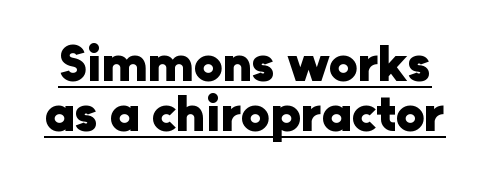
The image shows 51 px heavy sans-serif type, upright; set tight line spacing (0.98x), normal letter spacing, underlined; low stroke contrast and a medium x-height.
